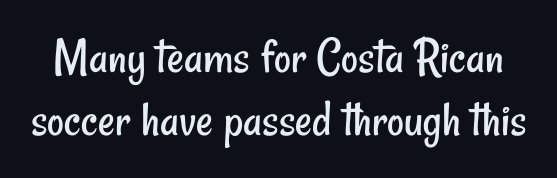
Q: Is the text bold? A: No.
Q: Is the typeface a serif or a sans-serif typeface? A: Sans-serif.
Q: Is the text underlined? A: No.
Q: Is the spacing between letters normal or unusually wide? A: Normal.
Q: Width (condensed, normal, or wide)? A: Condensed.
Q: Stroke contrast? A: Low.
Q: x-height? A: Small.
Q: Monospaced? A: No.
